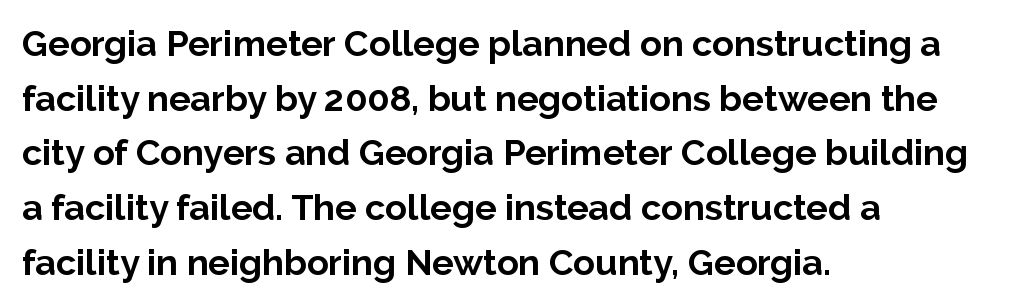
A student would call this left alignment; a typographer would say flush left, rag right. This sample has the flowing, uneven cadence of proportional lettering. The leading is moderate, giving the passage an even texture. The passage shown has conventional tracking throughout. Rendered with straight, roman letterforms.
